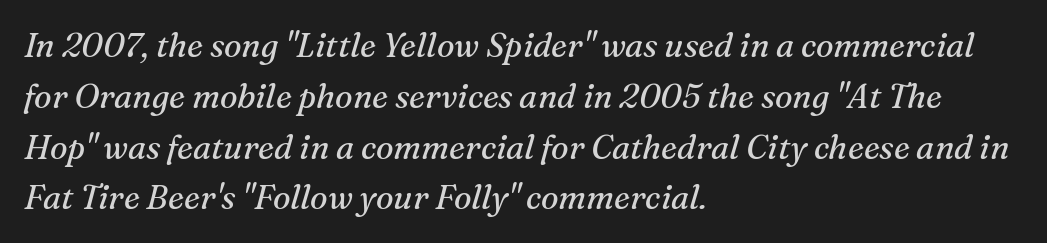
The image shows 33 px regular-weight serif type, italic (leaning right); set left-aligned, normal line spacing (1.54x), normal letter spacing, not underlined; medium stroke contrast and a medium x-height.
